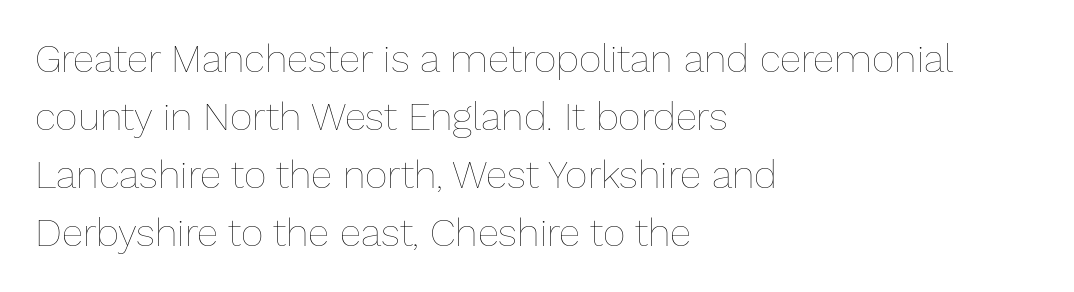
{"italic": "no", "bold": "no", "weight": "thin", "width": "normal", "stroke_contrast": "low", "x_height": "medium", "monospaced": "no", "underline": "no", "align": "left", "line_spacing": "normal", "line_spacing_ratio": 1.49, "letter_spacing": "normal", "letter_spacing_em": 0.0, "glyph_px": 39}
